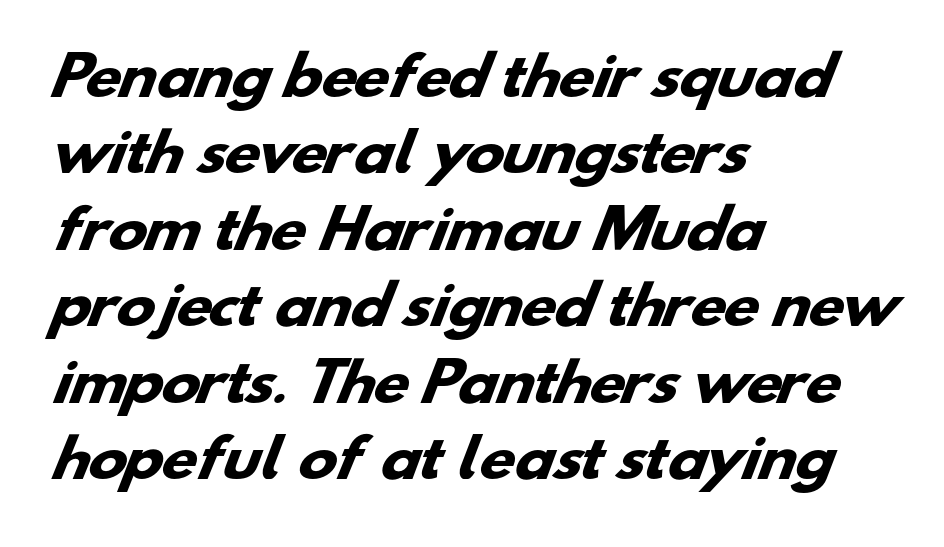
Q: Is the text bold? A: Yes.
Q: Is the typeface a serif or a sans-serif typeface? A: Sans-serif.
Q: Is the text underlined? A: No.
Q: How is the paragraph aligned? A: Left-aligned.
Q: Is the spacing between letters normal or unusually wide? A: Normal.
Q: Is the spacing between lines tight, normal or loose? A: Normal.
Q: Width (condensed, normal, or wide)? A: Wide.
Q: Stroke contrast? A: Low.
Q: x-height? A: Small.
Q: Monospaced? A: No.
